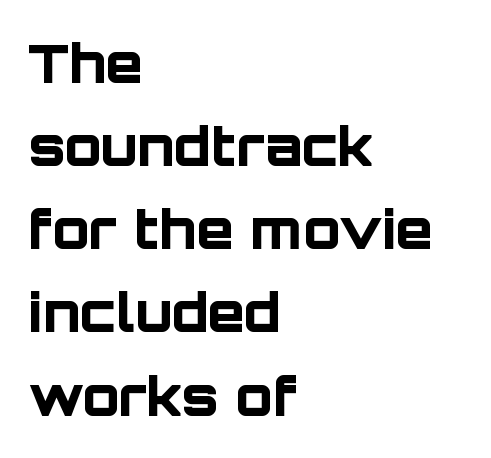
The image shows 54 px bold sans-serif type, upright; set left-aligned, normal line spacing (1.54x), normal letter spacing, not underlined; low stroke contrast and a large x-height.
